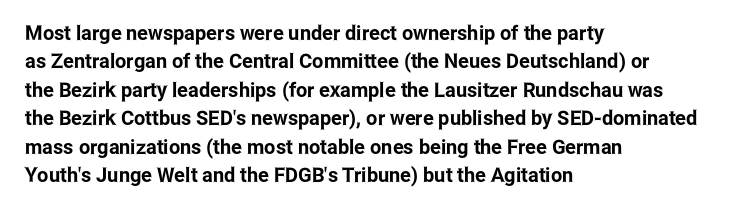
Reading down the block, your eye returns to a fixed left position each line. What stands out about the letter spacing? Nothing — it is the standard amount. The specimen reads as upright at a glance. The designer left line spacing at the default.
